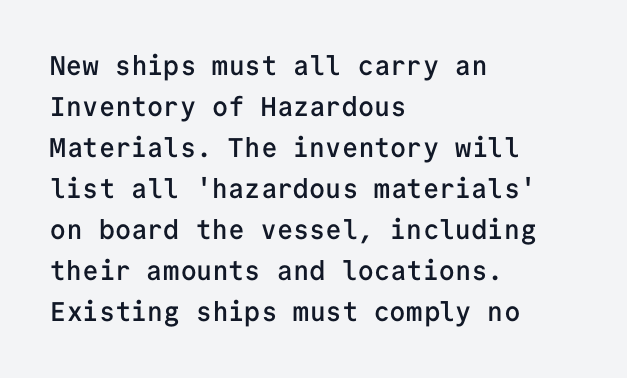
Does extra space separate the letters? No, they use regular spacing. Line spacing here is normal. Visually the block forms a straight wall on the left and a jagged coastline on the right. Unlike italic type, these characters show no tilt at all. The face used here is a semibold: visibly heavier than regular, lighter than bold. The foot of each line stays bare and open.
